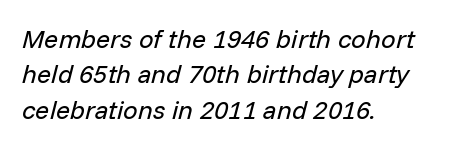
Q: Is the text bold? A: No.
Q: Is the text italic (slanted)? A: Yes, it leans right by about 14 degrees.
Q: Is the text underlined? A: No.
Q: How is the paragraph aligned? A: Left-aligned.
Q: Is the spacing between letters normal or unusually wide? A: Normal.
Q: Is the spacing between lines tight, normal or loose? A: Normal.
